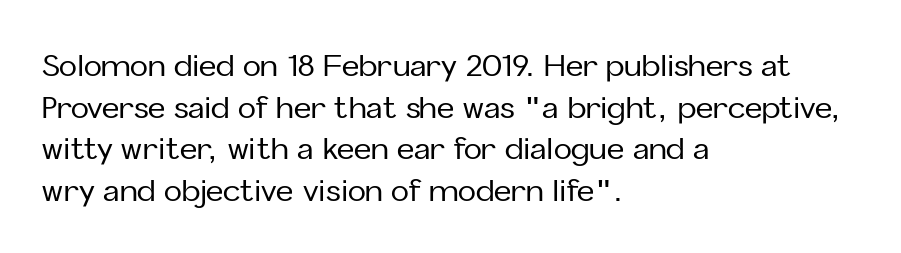
Q: Is the text italic (slanted)? A: No, it is upright.
Q: Is the typeface a serif or a sans-serif typeface? A: Sans-serif.
Q: Is the text underlined? A: No.
Q: How is the paragraph aligned? A: Left-aligned.
Q: Is the spacing between letters normal or unusually wide? A: Normal.
Q: Is the spacing between lines tight, normal or loose? A: Normal.
Q: Width (condensed, normal, or wide)? A: Normal.
Q: Stroke contrast? A: Low.
Q: x-height? A: Medium.
Q: Monospaced? A: No.
